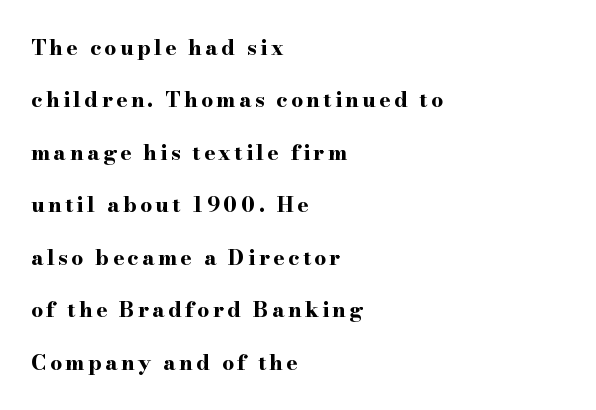
Bare-footed words on every line. Caption: bold face, heavy strokes. Italic: no, the glyphs are upright roman. Caption: multi-line text, flush left, ragged right. Rows of type keep a wide berth in the vertical direction.
